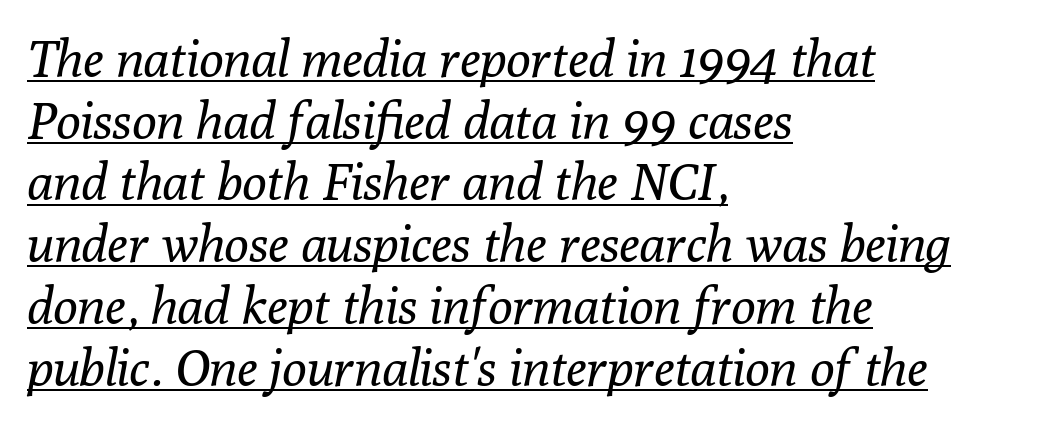
Letters have the restrained weight of plain body copy at most. The horizontal fit of the characters is conventional and even. This rendering features underlined lettering. The rag falls on the right side of this text block. The face used here is seriffed, in the tradition of book romans. Varying glyph widths throughout — classic text-font behaviour.
